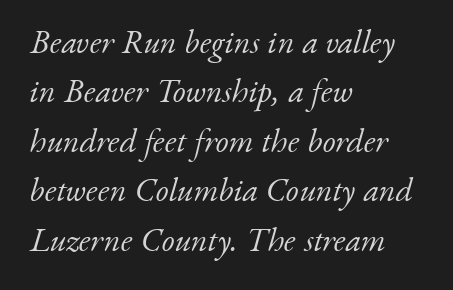
Each row of text sits above clean, open space. Looks like regular typesetting: each glyph gets only the width it needs. No extra tracking has been applied to these lines. The lines in this sample share a left origin and differ only in where they stop. Posture: slanted. Regarding serifs, this sample has them.
